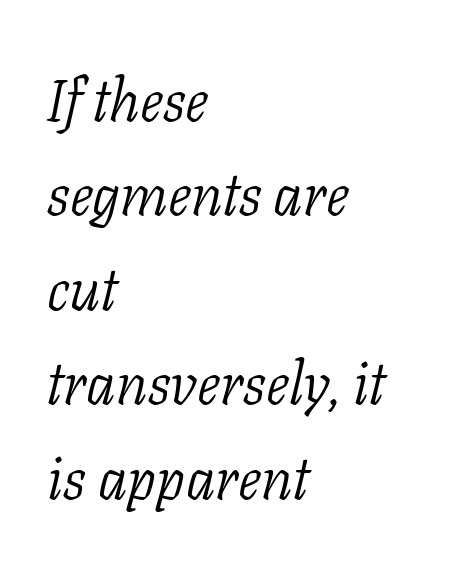
{"serif": "yes", "italic": "yes", "lean": "right", "slant_degrees": 11, "bold": "no", "weight": "light", "width": "normal", "stroke_contrast": "low", "x_height": "medium", "monospaced": "no", "underline": "no", "align": "left", "line_spacing": "normal", "line_spacing_ratio": 1.6, "letter_spacing": "normal", "letter_spacing_em": 0.0, "glyph_px": 59}
